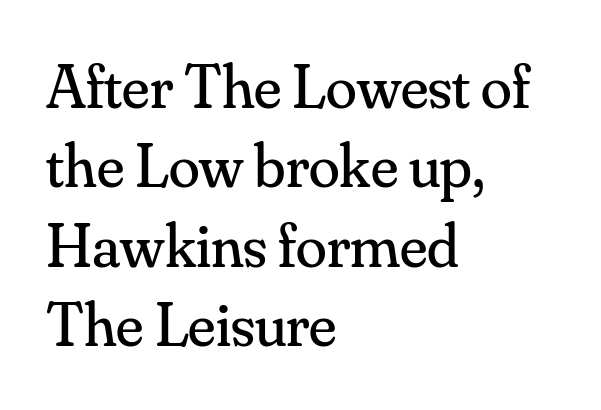
The image shows 63 px regular-weight serif type, upright; set left-aligned, normal line spacing (1.26x), normal letter spacing, not underlined; medium stroke contrast and a small x-height.
